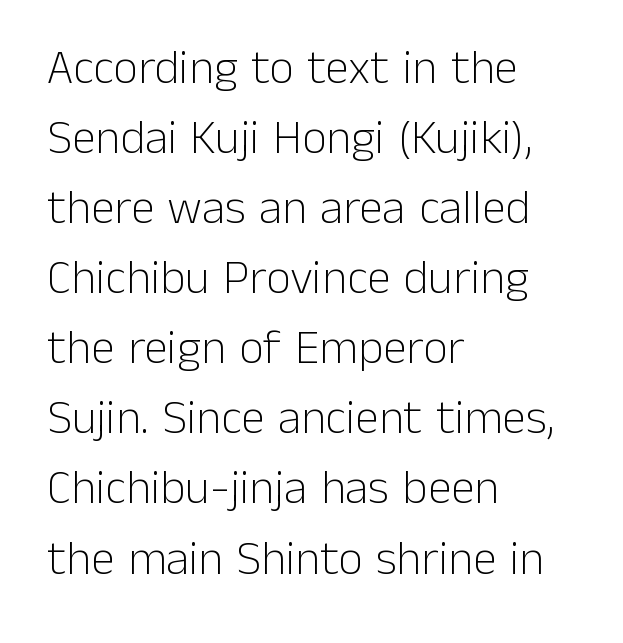
Evenly set lines give the paragraph a standard silhouette. The designer went with a sans here, leaving each stem footless. The zone under the glyphs is completely vacant. You could not count columns in this text — the font is proportionally spaced. Compared with typical body copy, the letter spacing here is the same. The type sits square on the baseline with zero lean.
